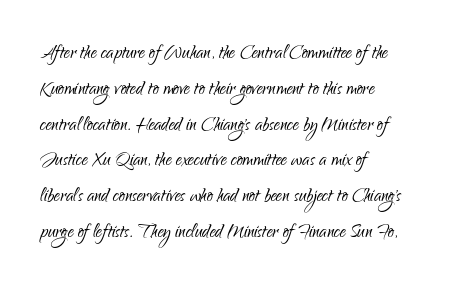
The setting favours the left margin, as ordinary paragraphs usually do. Letter spacing: default. No chunkiness to these letters — they're not bold.
